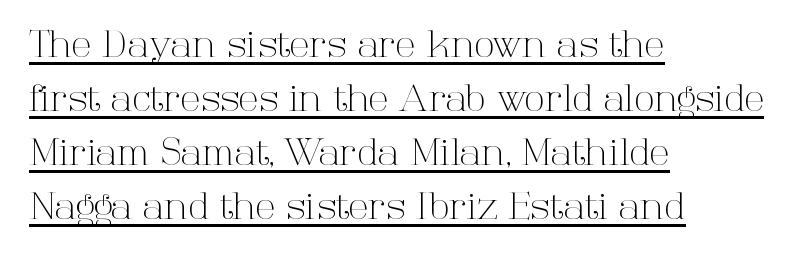
The image shows 37 px light serif type, upright; set left-aligned, normal line spacing (1.46x), normal letter spacing, underlined; high stroke contrast and a medium x-height.
